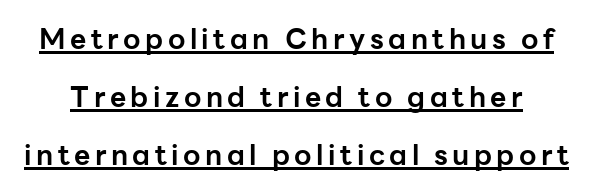
Reading down the column, the eye jumps a long way to each next line. Looks like someone drew a line under every word here. The letters advance in unequal steps, a hallmark of proportional type. No feet cap the strokes, marking this as sans-serif type. Pretty heavy lettering here — definitely bold.
